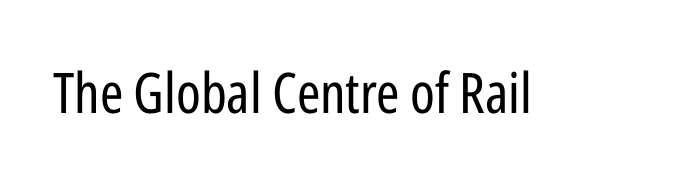
The letterforms sit shoulder to shoulder at normal distance. No word sits above an underline. Italic: no, the glyphs are upright roman. Counters stay open thanks to moderate or lighter strokes.
